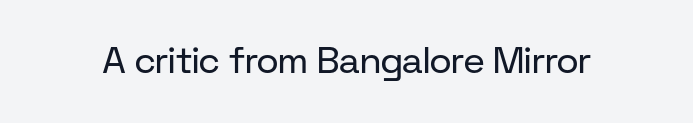
The image shows 37 px regular-weight sans-serif type, upright; set normal letter spacing, not underlined; low stroke contrast and a medium x-height.
